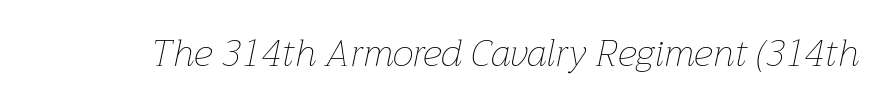
Q: Is the text bold? A: No.
Q: Is the text italic (slanted)? A: Yes, it leans right by about 12 degrees.
Q: Is the text underlined? A: No.
Q: Is the spacing between letters normal or unusually wide? A: Normal.
Q: Width (condensed, normal, or wide)? A: Normal.
Q: Stroke contrast? A: Low.
Q: x-height? A: Medium.
Q: Monospaced? A: No.
